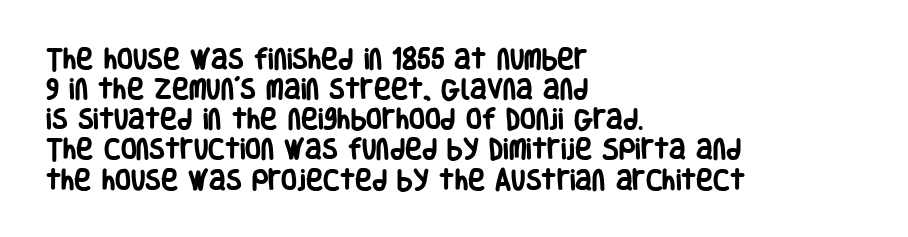
Q: Is the text bold? A: Yes.
Q: Is the text italic (slanted)? A: No, it is upright.
Q: Is the text underlined? A: No.
Q: How is the paragraph aligned? A: Left-aligned.
Q: Is the spacing between letters normal or unusually wide? A: Normal.
Q: Is the spacing between lines tight, normal or loose? A: Normal.
